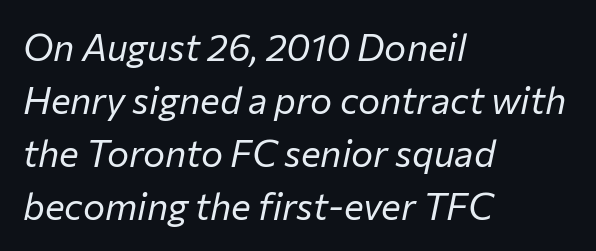
Q: Is the text bold? A: No.
Q: Is the text italic (slanted)? A: Yes, it leans right by about 12 degrees.
Q: Is the text underlined? A: No.
Q: How is the paragraph aligned? A: Left-aligned.
Q: Is the spacing between letters normal or unusually wide? A: Normal.
Q: Is the spacing between lines tight, normal or loose? A: Normal.
Q: Width (condensed, normal, or wide)? A: Normal.
Q: Stroke contrast? A: Low.
Q: x-height? A: Medium.
Q: Monospaced? A: No.
